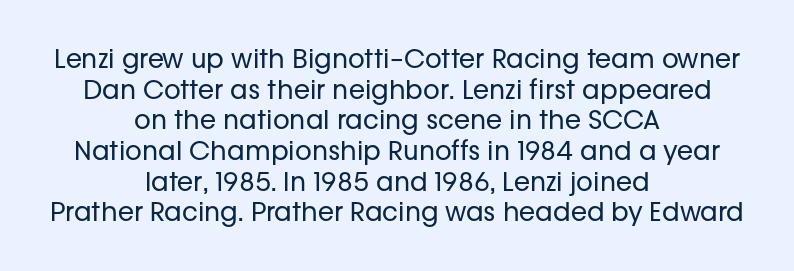
The image shows 26 px text type, upright; set centered, line spacing 1.18x, normal letter spacing, not underlined.
